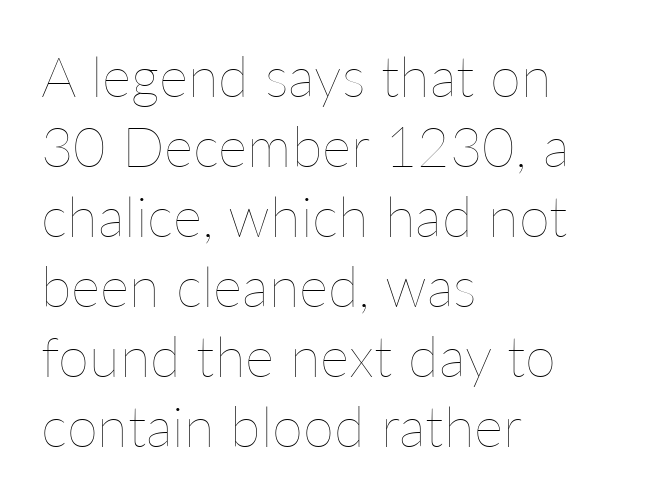
{"italic": "no", "bold": "no", "weight": "thin", "width": "normal", "stroke_contrast": "low", "x_height": "medium", "monospaced": "no", "underline": "no", "align": "left", "line_spacing": "normal", "line_spacing_ratio": 1.25, "letter_spacing": "normal", "letter_spacing_em": 0.0, "glyph_px": 56}
